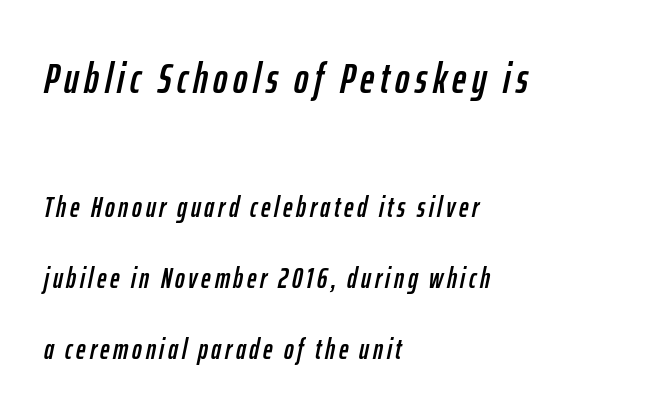
{"italic": "yes", "lean": "right", "slant_degrees": 12, "width": "condensed", "stroke_contrast": "low", "x_height": "medium", "monospaced": "no", "underline": "no", "align": "left", "line_spacing": "loose", "line_spacing_ratio": 2.45, "larger_block": "first", "size_ratio": 1.48, "glyph_px": 43}
